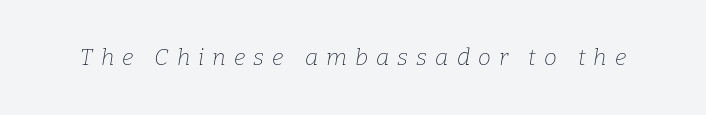
{"italic": "yes", "lean": "right", "slant_degrees": 9, "bold": "no", "underline": "no", "letter_spacing": "wide", "letter_spacing_em": 0.35, "glyph_px": 23}
